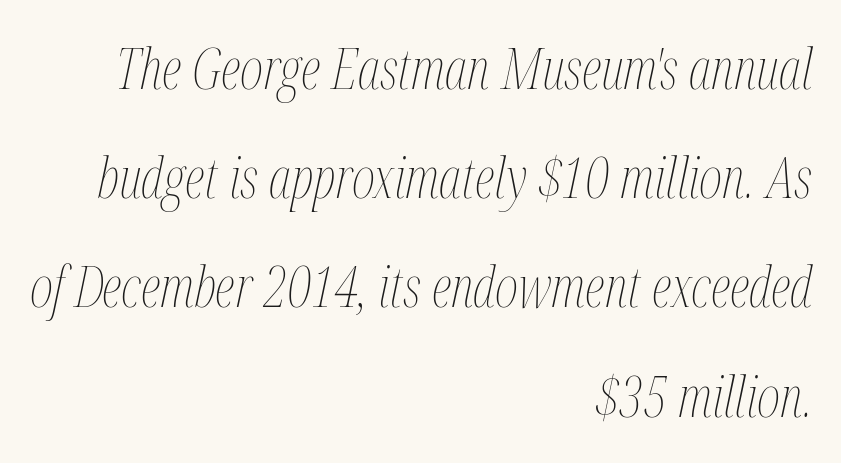
The image shows 56 px thin, condensed type, italic (leaning right); set right-aligned, loose line spacing (1.95x), normal letter spacing, not underlined; medium stroke contrast and a medium x-height.
